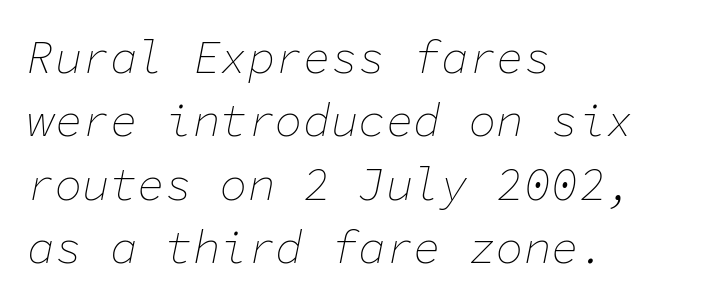
The letters march in equal steps, a hallmark of fixed-pitch type. This block has exactly the height ordinary leading produces. Would a proofreader flag this as italicized? Yes. There is no visible air inserted between adjacent glyphs. This rendering uses left alignment, leaving the right contour irregular. On a weight scale, this lands at 450 or below.
